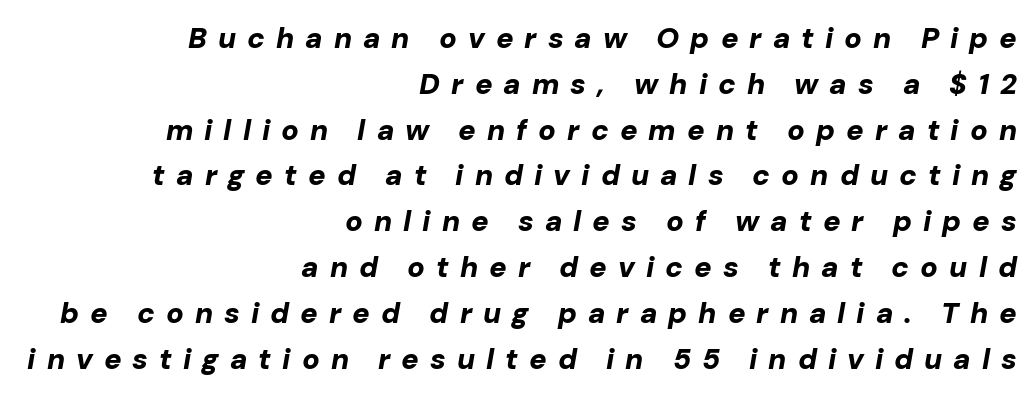
A typesetter would mark this as italic. Unmarked baselines from the first word to the last. Typesetter's note: full bold, strokes at maximum text heaviness. You could not count columns in this text — the font is proportionally spaced. The tracking reads as deliberately expanded to a designer's eye. This sample keeps an unexceptional amount of space between lines.
